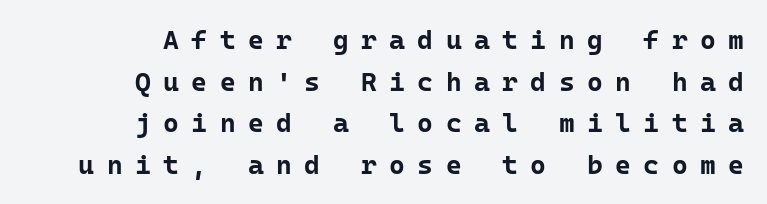
Q: Is the text bold? A: Yes.
Q: Is the text italic (slanted)? A: No, it is upright.
Q: Is the text underlined? A: No.
Q: How is the paragraph aligned? A: Right-aligned.
Q: Is the spacing between letters normal or unusually wide? A: Unusually wide.
Q: Is the spacing between lines tight, normal or loose? A: Normal.
